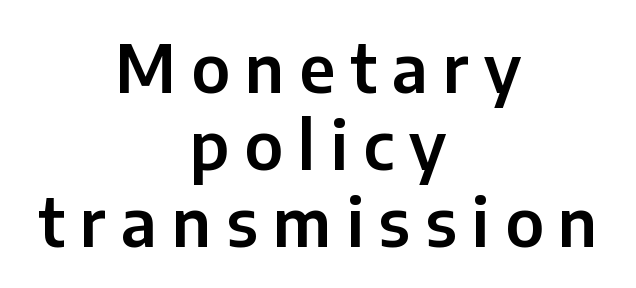
Q: Is the text italic (slanted)? A: No, it is upright.
Q: Is the typeface a serif or a sans-serif typeface? A: Sans-serif.
Q: Is the text underlined? A: No.
Q: How is the paragraph aligned? A: Centered.
Q: Is the spacing between letters normal or unusually wide? A: Unusually wide.
Q: Width (condensed, normal, or wide)? A: Normal.
Q: Stroke contrast? A: Low.
Q: x-height? A: Medium.
Q: Monospaced? A: No.
